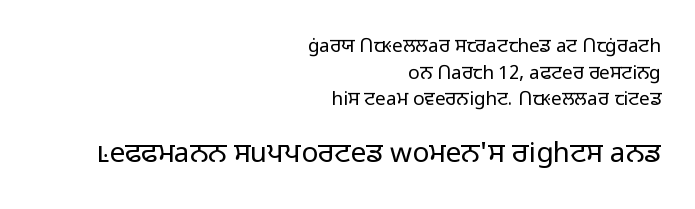
Upright lettering throughout. One glance says typical: line gaps are just what's usual. The letters in the lower block stand taller than those in the block above. The lines are quadded right.
